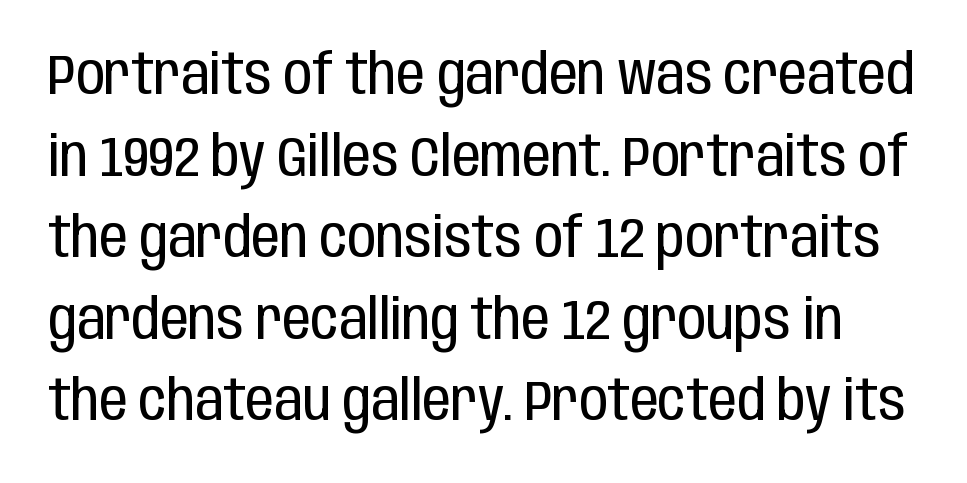
{"serif": "no", "italic": "no", "bold": "no", "weight": "regular", "width": "condensed", "stroke_contrast": "low", "x_height": "large", "monospaced": "no", "underline": "no", "line_spacing": "normal", "line_spacing_ratio": 1.43, "letter_spacing": "normal", "letter_spacing_em": 0.0, "glyph_px": 57}
